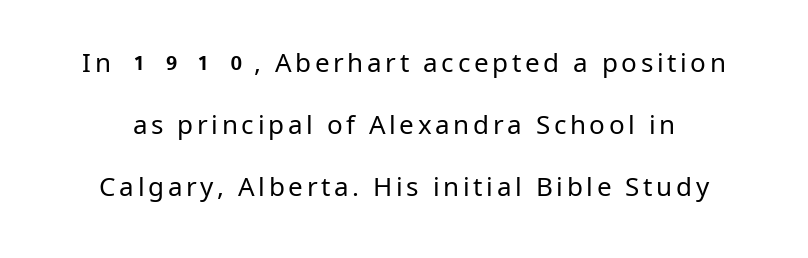
The rag falls on both sides of this text block equally. The strokes carry an ordinary text weight at most. Notice the wide empty band between every row — that's loose leading. This is the regular roman posture of the typeface. Descender tails drop into unmarked territory.
